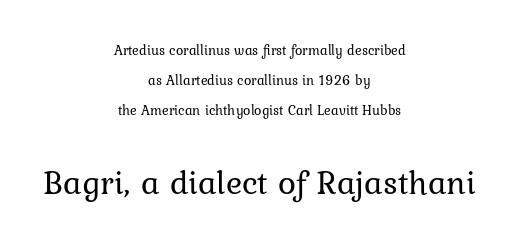
Q: Is the text bold? A: No.
Q: Is the text italic (slanted)? A: No, it is upright.
Q: Is the typeface a serif or a sans-serif typeface? A: Serif.
Q: Is the text underlined? A: No.
Q: How is the paragraph aligned? A: Centered.
Q: Is the spacing between letters normal or unusually wide? A: Normal.
Q: Is the spacing between lines tight, normal or loose? A: Loose.
Q: Which block of text is set in a larger size, the first (top) or the second (bottom)? A: The second (bottom) one.
Q: Width (condensed, normal, or wide)? A: Normal.
Q: Stroke contrast? A: Low.
Q: x-height? A: Medium.
Q: Monospaced? A: No.
